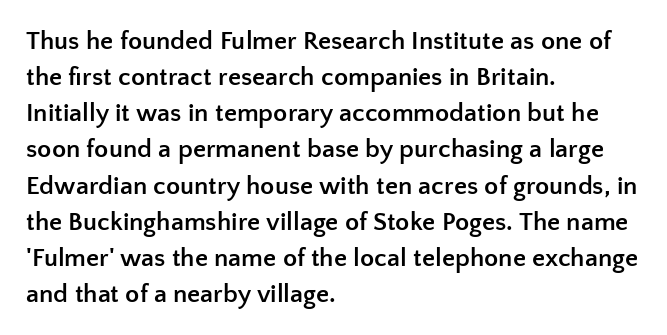
Clear beneath every line of the passage. The typography opts for an upright posture over an oblique one. Evenly set lines give the paragraph a standard silhouette. Standard letterfit; no display-style spreading of the glyphs. The compositor pushed each line to the left boundary.
